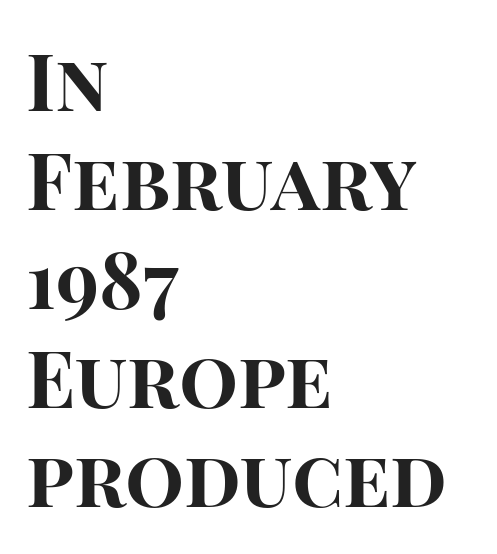
{"serif": "no", "italic": "no", "bold": "yes", "weight": "bold", "width": "normal", "stroke_contrast": "high", "x_height": "large", "monospaced": "no", "underline": "no", "align": "left", "line_spacing": "normal", "line_spacing_ratio": 1.27, "letter_spacing": "normal", "letter_spacing_em": 0.0, "glyph_px": 78}
